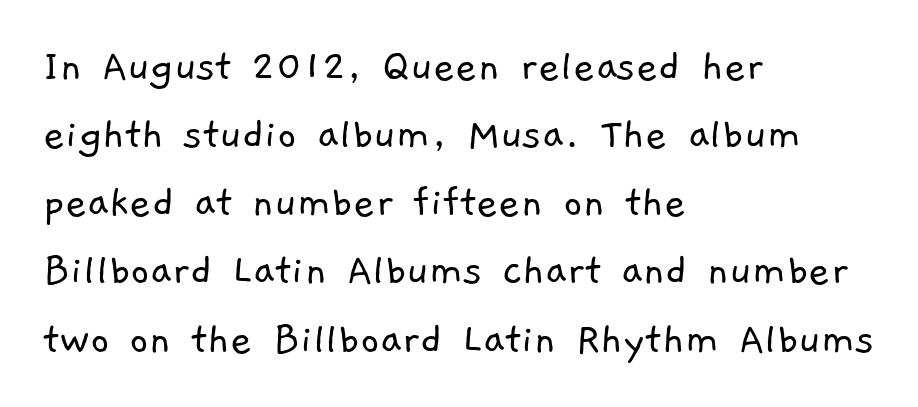
Q: Is the text bold? A: No.
Q: Is the typeface a serif or a sans-serif typeface? A: Sans-serif.
Q: Is the text underlined? A: No.
Q: How is the paragraph aligned? A: Left-aligned.
Q: Is the spacing between letters normal or unusually wide? A: Normal.
Q: Is the spacing between lines tight, normal or loose? A: Normal.
Q: Width (condensed, normal, or wide)? A: Normal.
Q: Stroke contrast? A: Low.
Q: x-height? A: Medium.
Q: Monospaced? A: No.
